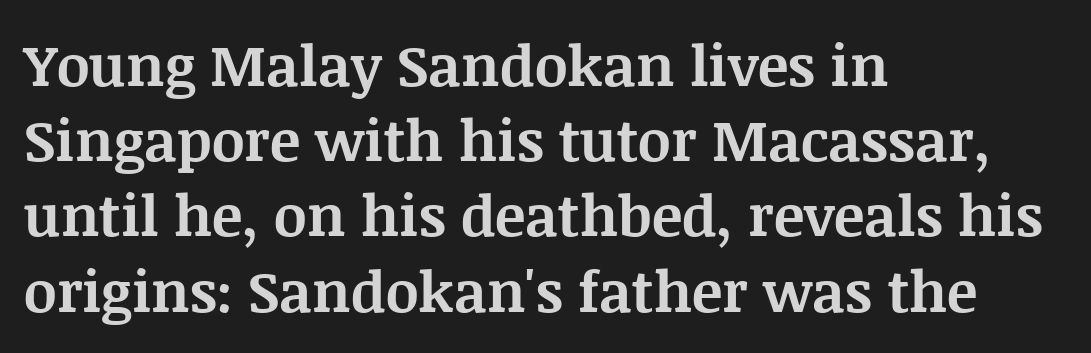
Q: Is the text bold? A: Yes.
Q: Is the text italic (slanted)? A: No, it is upright.
Q: Is the typeface a serif or a sans-serif typeface? A: Serif.
Q: Is the text underlined? A: No.
Q: How is the paragraph aligned? A: Left-aligned.
Q: Is the spacing between letters normal or unusually wide? A: Normal.
Q: Is the spacing between lines tight, normal or loose? A: Normal.
Q: Width (condensed, normal, or wide)? A: Normal.
Q: Stroke contrast? A: Medium.
Q: x-height? A: Large.
Q: Monospaced? A: No.
